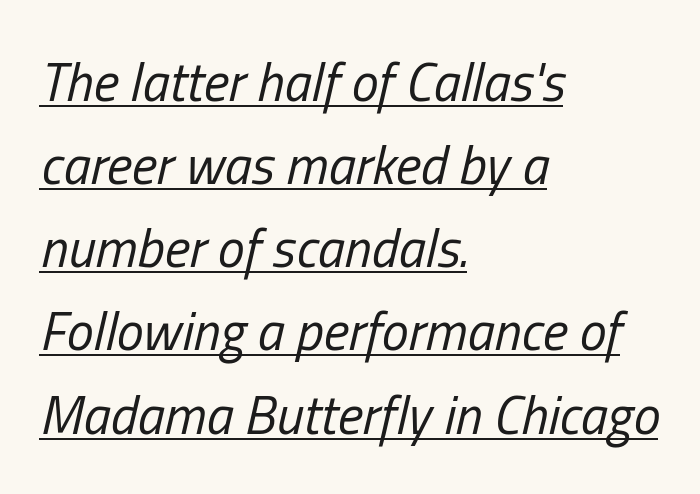
Inter-character spacing is left at the font's built-in metrics. There's an unmistakable incline to the writing here. The face used here appears with an underline applied. Reading down the column, the eye jumps a familiar distance to each next line. Nothing heavy about these letters — not bold at all.
